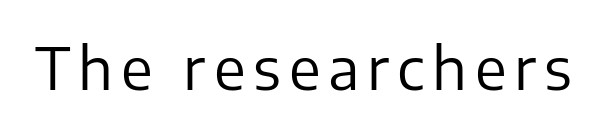
The image shows 57 px regular-weight sans-serif type, upright; set not underlined; low stroke contrast and a medium x-height.
